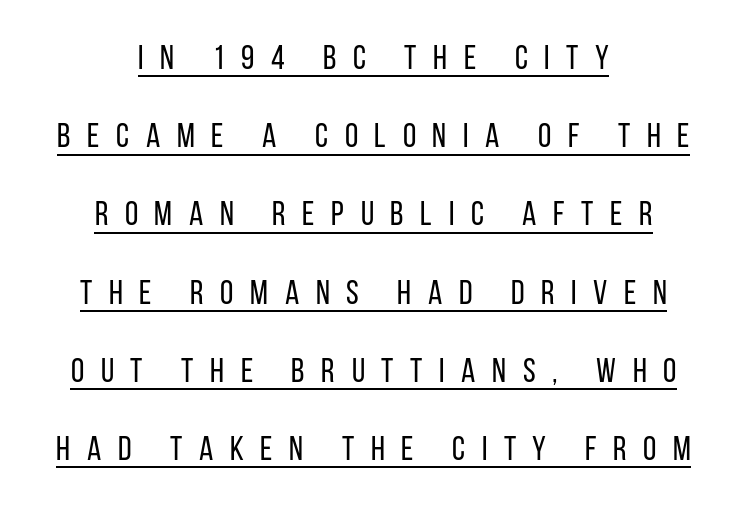
{"serif": "no", "italic": "no", "bold": "no", "weight": "regular", "width": "condensed", "stroke_contrast": "low", "x_height": "large", "monospaced": "no", "underline": "yes", "align": "center", "line_spacing": "loose", "line_spacing_ratio": 2.3, "letter_spacing": "wide", "letter_spacing_em": 0.49, "glyph_px": 34}
